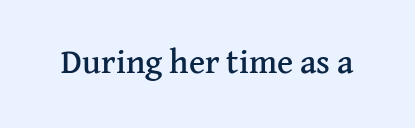
The image shows 34 px serif type, upright; set normal letter spacing, not underlined; medium stroke contrast and a medium x-height.
